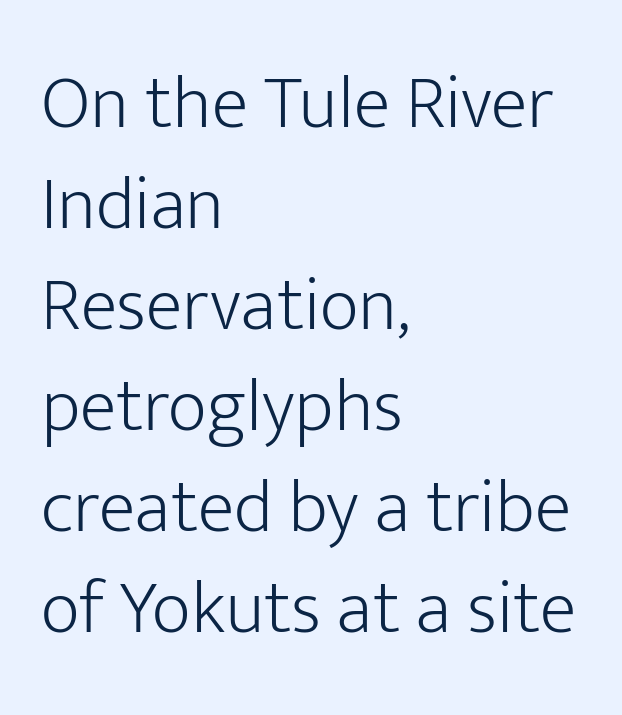
{"serif": "no", "italic": "no", "bold": "no", "weight": "light", "width": "normal", "stroke_contrast": "low", "x_height": "medium", "monospaced": "no", "underline": "no", "align": "left", "line_spacing": "normal", "line_spacing_ratio": 1.33, "letter_spacing": "normal", "letter_spacing_em": 0.0, "glyph_px": 76}
